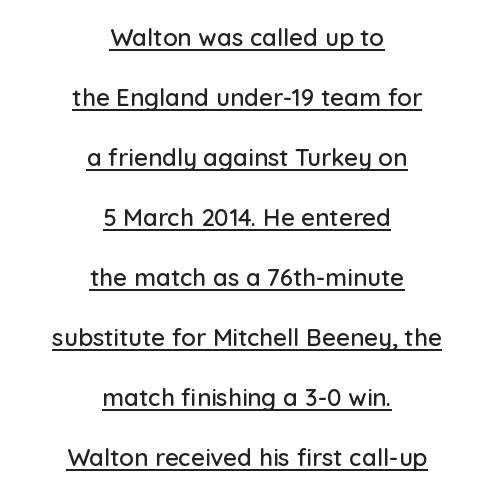
The image shows 24 px text type, upright; set centered, loose line spacing (2.5x), normal letter spacing, underlined.
